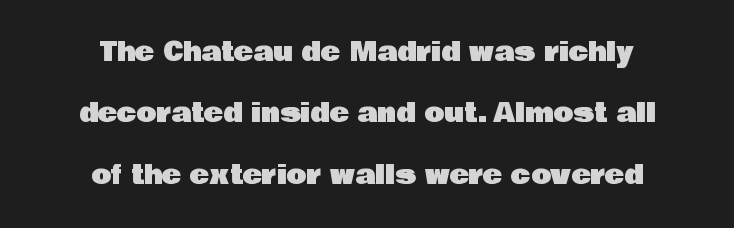
{"italic": "no", "underline": "no", "align": "center", "line_spacing": "loose", "line_spacing_ratio": 2.36, "letter_spacing": "normal", "letter_spacing_em": 0.0, "glyph_px": 26}
